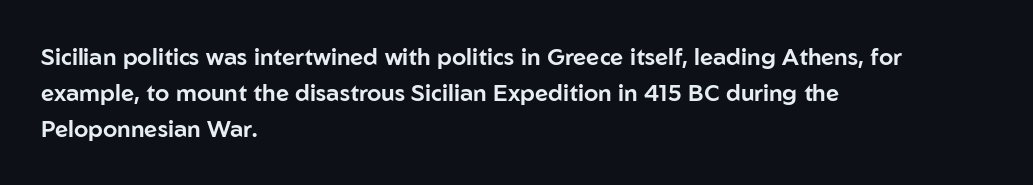
Q: Is the text italic (slanted)? A: No, it is upright.
Q: Is the text underlined? A: No.
Q: How is the paragraph aligned? A: Left-aligned.
Q: Is the spacing between letters normal or unusually wide? A: Normal.
Q: Is the spacing between lines tight, normal or loose? A: Normal.
